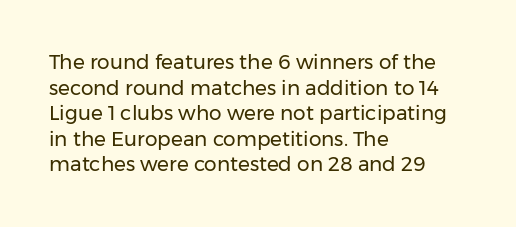
{"italic": "no", "bold": "no", "underline": "no", "align": "left", "line_spacing": "normal", "line_spacing_ratio": 1.28, "letter_spacing": "normal", "letter_spacing_em": 0.0, "glyph_px": 20}
